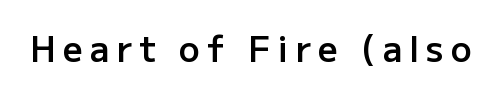
Emphasis by weight is partial: semibold. Tracking value appears strongly positive — letters spread wide. Is this a fixed-width face? No — the glyphs have proportional, varying widths. In terms of posture, this sample is upright. To sum up the face: it is a sans, with no serifs. Honestly, there is no underline to notice here at all.
